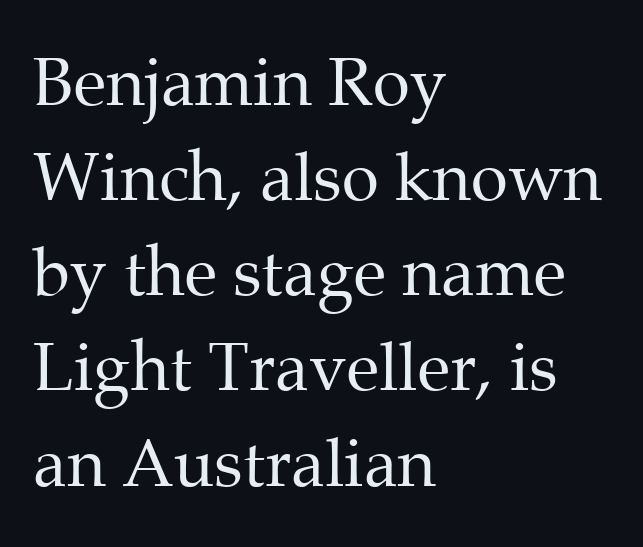
Q: Is the text bold? A: No.
Q: Is the text italic (slanted)? A: No, it is upright.
Q: Is the typeface a serif or a sans-serif typeface? A: Serif.
Q: Is the text underlined? A: No.
Q: How is the paragraph aligned? A: Left-aligned.
Q: Is the spacing between letters normal or unusually wide? A: Normal.
Q: Is the spacing between lines tight, normal or loose? A: Normal.
Q: Width (condensed, normal, or wide)? A: Normal.
Q: Stroke contrast? A: Medium.
Q: x-height? A: Medium.
Q: Monospaced? A: No.
